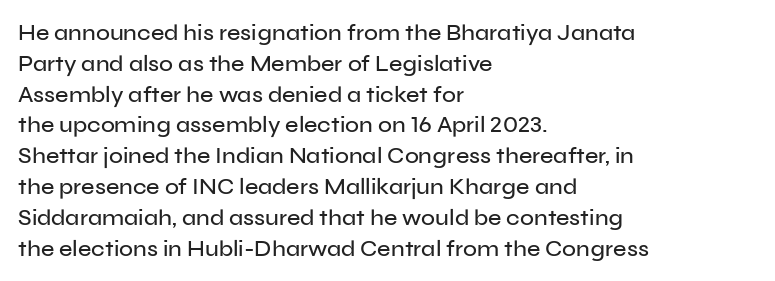
Q: Is the text italic (slanted)? A: No, it is upright.
Q: Is the text underlined? A: No.
Q: How is the paragraph aligned? A: Left-aligned.
Q: Is the spacing between letters normal or unusually wide? A: Normal.
Q: Is the spacing between lines tight, normal or loose? A: Normal.
